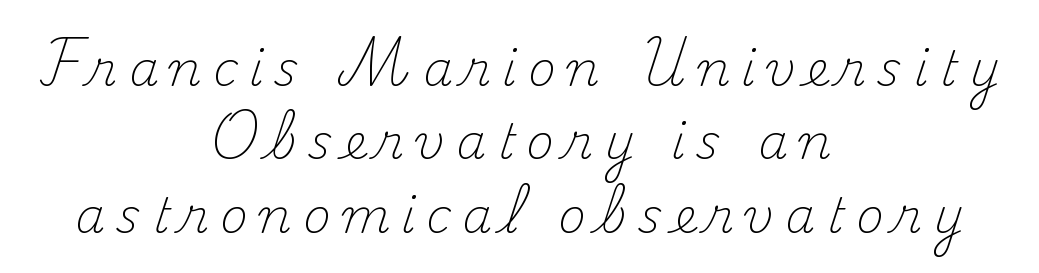
The image shows 48 px light serif type; set centered, normal line spacing (1.53x), unusually wide letter spacing (+0.23 em), not underlined; medium stroke contrast and a small x-height.
